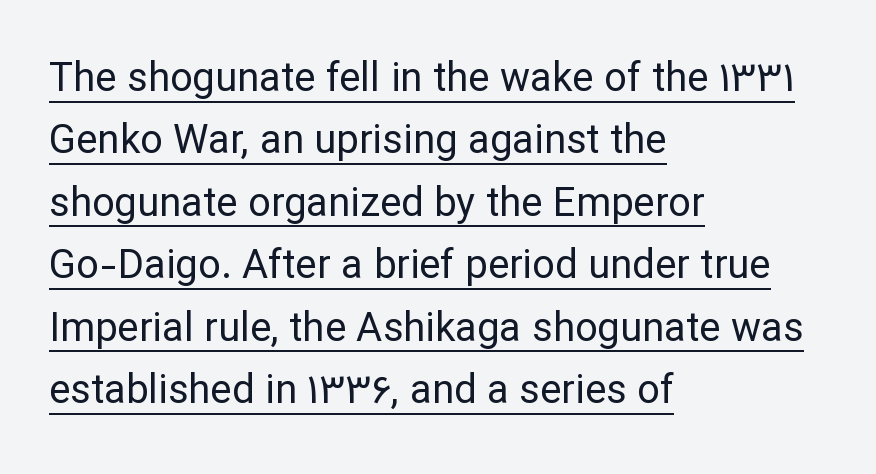
Underline: present. Nope, not italic — everything's standing straight. The rows are spaced the way most documents space them. Proportional: the letters do not fall into vertical columns. A student would call this left alignment; a typographer would say flush left, rag right.
